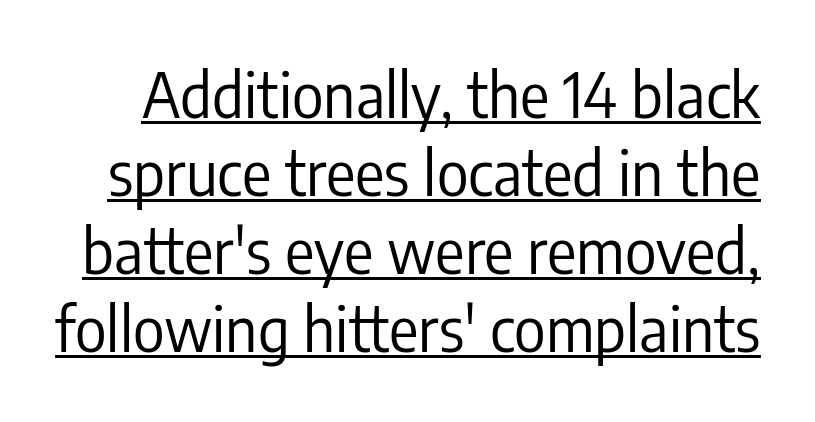
Q: Is the text bold? A: No.
Q: Is the text italic (slanted)? A: No, it is upright.
Q: Is the typeface a serif or a sans-serif typeface? A: Sans-serif.
Q: Is the text underlined? A: Yes.
Q: Is the spacing between letters normal or unusually wide? A: Normal.
Q: Is the spacing between lines tight, normal or loose? A: Normal.
Q: Width (condensed, normal, or wide)? A: Condensed.
Q: Stroke contrast? A: Low.
Q: x-height? A: Medium.
Q: Monospaced? A: No.
